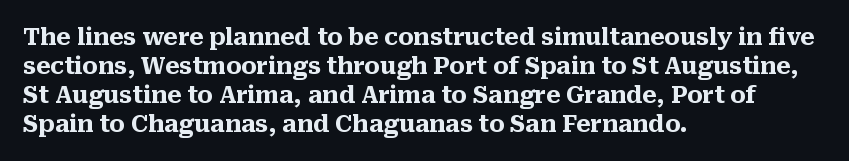
Q: Is the text bold? A: Yes.
Q: Is the text italic (slanted)? A: No, it is upright.
Q: Is the text underlined? A: No.
Q: How is the paragraph aligned? A: Left-aligned.
Q: Is the spacing between letters normal or unusually wide? A: Normal.
Q: Is the spacing between lines tight, normal or loose? A: Normal.
